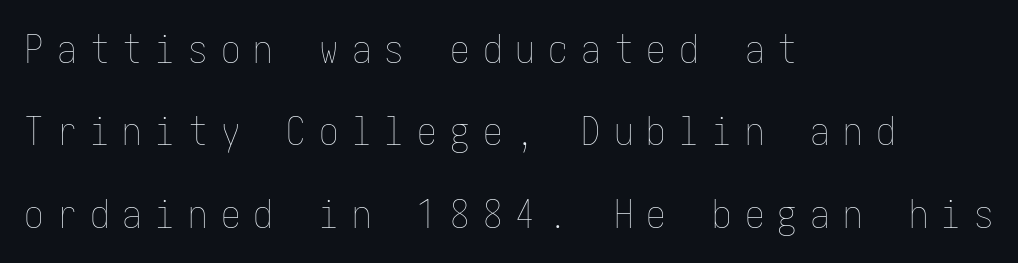
Q: Is the text bold? A: No.
Q: Is the text italic (slanted)? A: No, it is upright.
Q: Is the text underlined? A: No.
Q: How is the paragraph aligned? A: Left-aligned.
Q: Is the spacing between letters normal or unusually wide? A: Unusually wide.
Q: Is the spacing between lines tight, normal or loose? A: Loose.
Q: Width (condensed, normal, or wide)? A: Condensed.
Q: Stroke contrast? A: Low.
Q: x-height? A: Medium.
